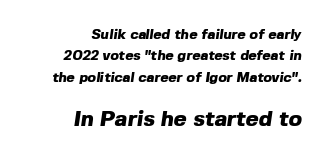
{"bold": "yes", "underline": "no", "align": "right", "line_spacing": "normal", "line_spacing_ratio": 1.52, "letter_spacing": "normal", "letter_spacing_em": 0.0, "larger_block": "second", "size_ratio": 1.57, "glyph_px": 22}
